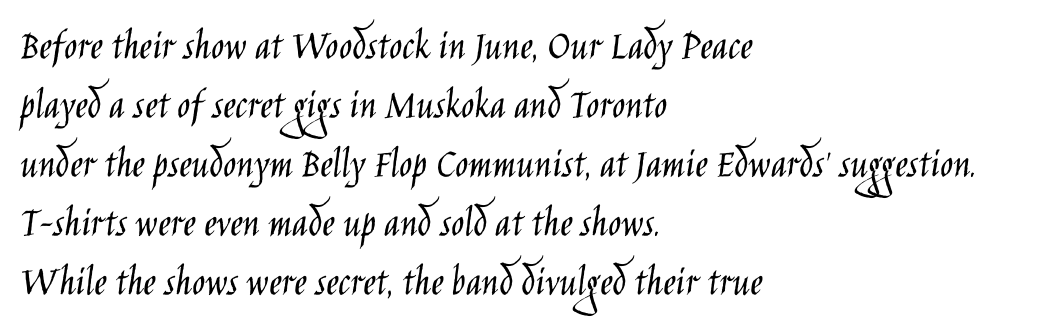
The image shows 43 px light, condensed sans-serif type; set left-aligned, normal line spacing (1.37x), normal letter spacing, not underlined; low stroke contrast and a large x-height.
